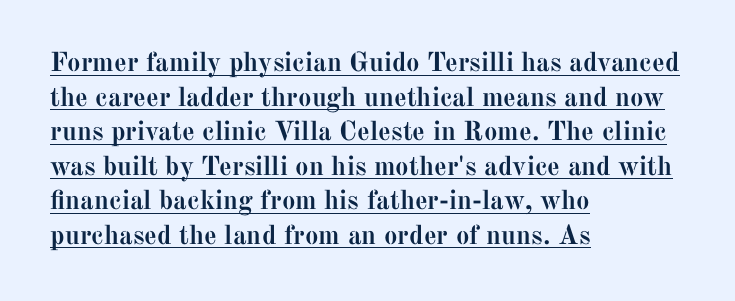
The image shows 27 px bold type, upright; set left-aligned, normal line spacing (1.28x), normal letter spacing, underlined.
